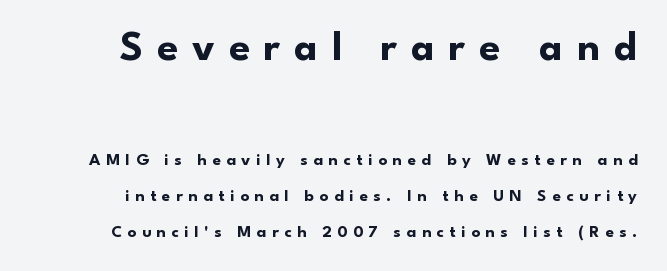
{"serif": "no", "italic": "no", "bold": "yes", "weight": "bold", "width": "normal", "stroke_contrast": "low", "x_height": "small", "monospaced": "no", "underline": "no", "line_spacing": "loose", "line_spacing_ratio": 2.12, "letter_spacing": "wide", "letter_spacing_em": 0.33, "larger_block": "first", "size_ratio": 2.47, "glyph_px": 42}
